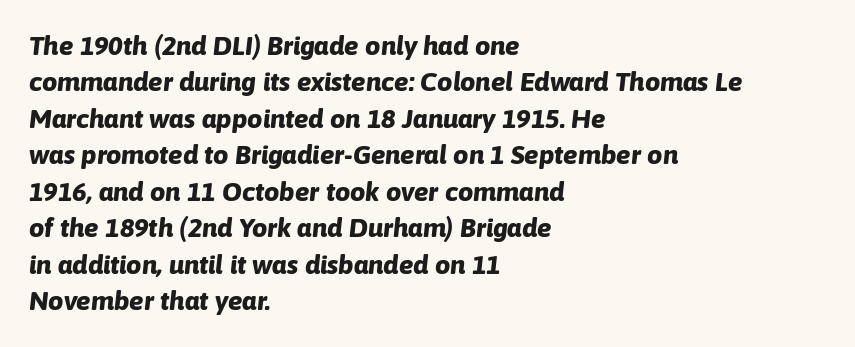
The image shows 27 px bold type, italic (leaning right); set left-aligned, normal line spacing (1.35x), normal letter spacing, not underlined.
